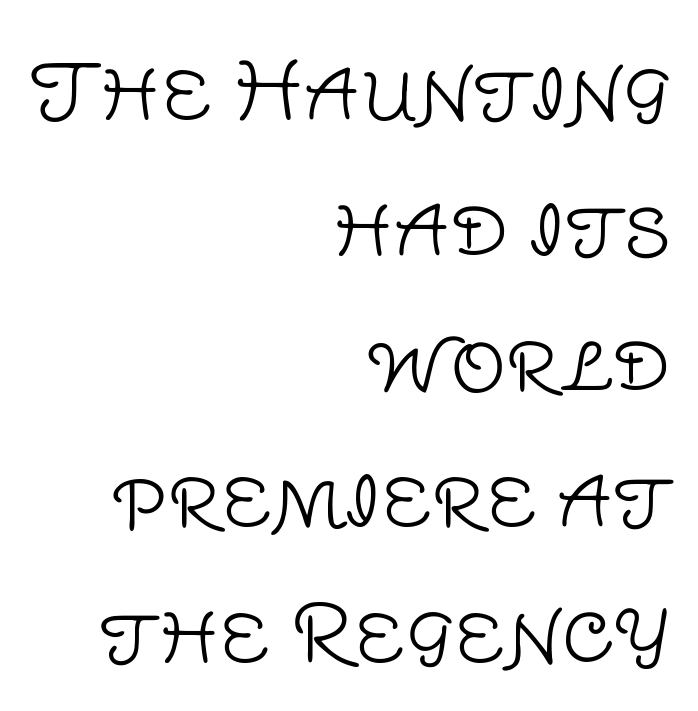
{"serif": "no", "bold": "no", "weight": "light", "width": "normal", "stroke_contrast": "low", "x_height": "large", "monospaced": "no", "underline": "no", "align": "right", "line_spacing_ratio": 1.74, "letter_spacing": "normal", "letter_spacing_em": 0.0, "glyph_px": 78}
